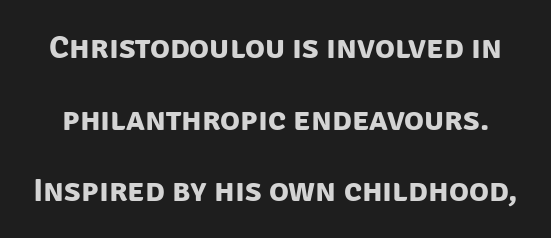
Q: Is the text bold? A: Yes.
Q: Is the typeface a serif or a sans-serif typeface? A: Sans-serif.
Q: Is the text underlined? A: No.
Q: Is the spacing between letters normal or unusually wide? A: Normal.
Q: Is the spacing between lines tight, normal or loose? A: Loose.
Q: Width (condensed, normal, or wide)? A: Normal.
Q: Stroke contrast? A: Low.
Q: x-height? A: Large.
Q: Monospaced? A: No.
